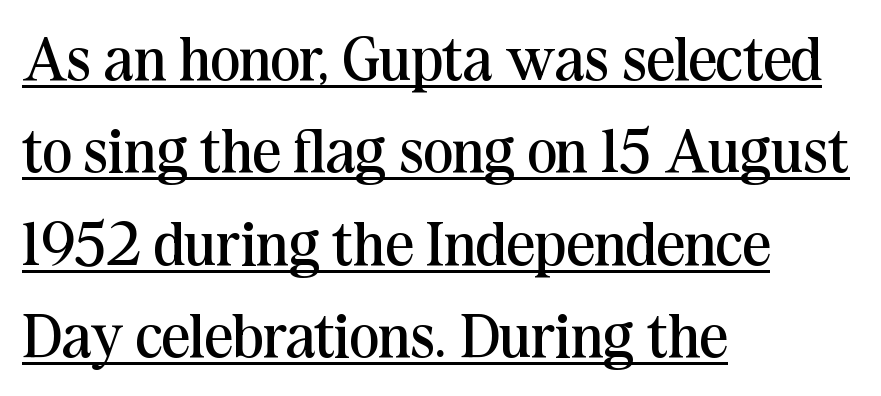
Compared with typical paragraphs, the rows here are spaced about the same. You could call the tracking neutral — neither tight nor loose. A light-to-regular cut is what we see here. Does the type have serifs? Yes, each stem ends in a small foot.
